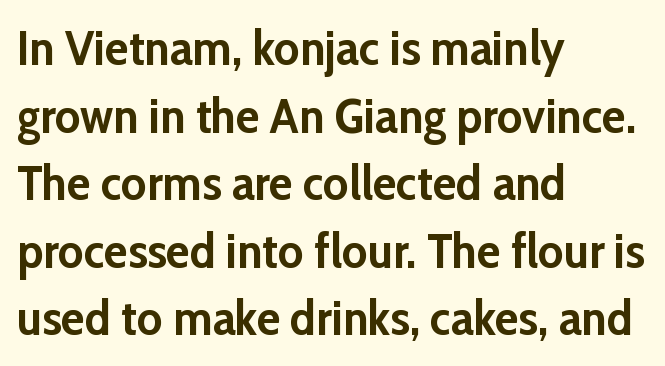
The image shows 49 px semibold sans-serif type, upright; set left-aligned, normal line spacing (1.38x), normal letter spacing, not underlined; low stroke contrast and a medium x-height.
